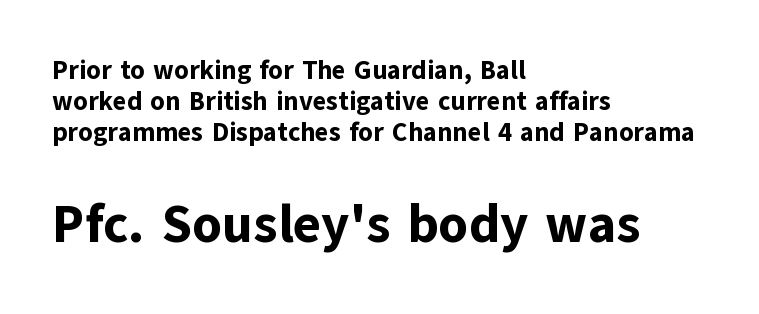
{"serif": "no", "italic": "no", "bold": "yes", "weight": "bold", "width": "normal", "stroke_contrast": "low", "x_height": "medium", "monospaced": "no", "underline": "no", "align": "left", "line_spacing_ratio": 1.19, "letter_spacing": "normal", "letter_spacing_em": 0.0, "larger_block": "second", "size_ratio": 2.04, "glyph_px": 53}
